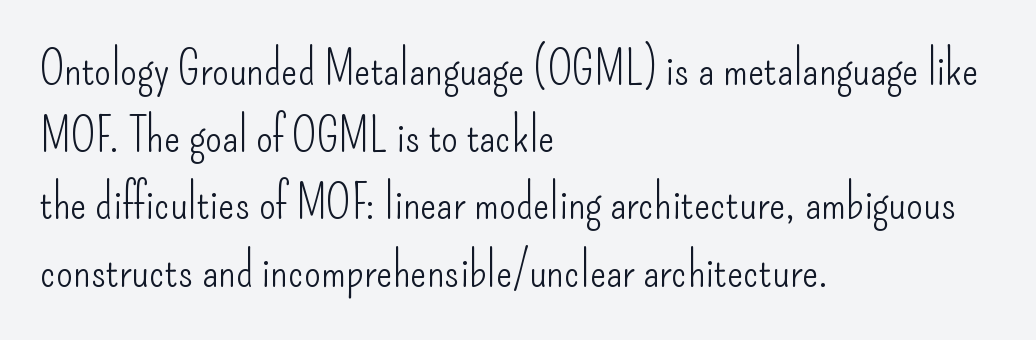
Q: Is the text bold? A: No.
Q: Is the text italic (slanted)? A: No, it is upright.
Q: Is the typeface a serif or a sans-serif typeface? A: Sans-serif.
Q: Is the text underlined? A: No.
Q: How is the paragraph aligned? A: Left-aligned.
Q: Is the spacing between letters normal or unusually wide? A: Normal.
Q: Is the spacing between lines tight, normal or loose? A: Normal.
Q: Width (condensed, normal, or wide)? A: Condensed.
Q: Stroke contrast? A: Low.
Q: x-height? A: Small.
Q: Monospaced? A: No.
